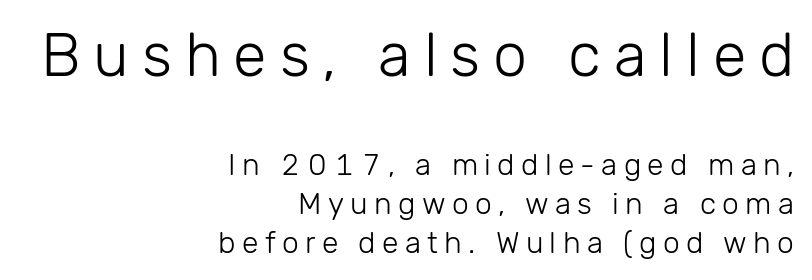
The image shows 61 px light sans-serif type, upright; set right-aligned, normal line spacing (1.3x), unusually wide letter spacing (+0.21 em), not underlined; the first (top) block is 2.03x larger; low stroke contrast and a medium x-height.
